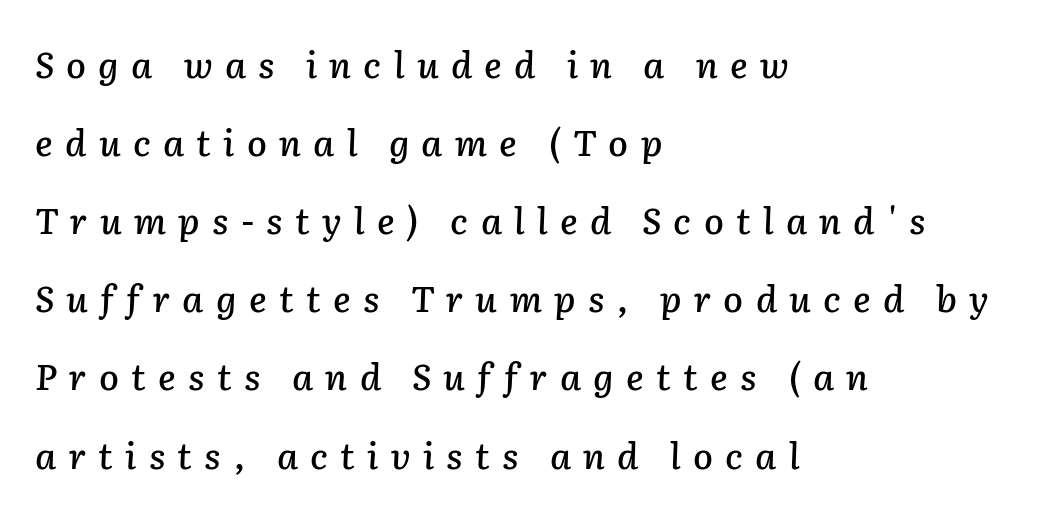
The image shows 36 px text type, italic (leaning right); set left-aligned, loose line spacing (2.17x), unusually wide letter spacing (+0.34 em), not underlined; low stroke contrast and a medium x-height.
